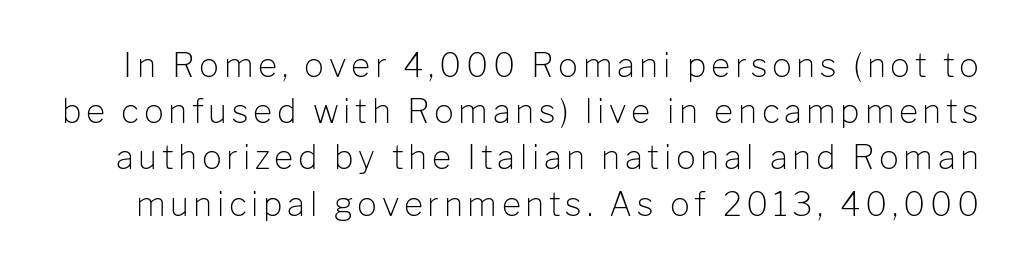
Q: Is the text bold? A: No.
Q: Is the text italic (slanted)? A: No, it is upright.
Q: Is the typeface a serif or a sans-serif typeface? A: Sans-serif.
Q: Is the text underlined? A: No.
Q: Is the spacing between lines tight, normal or loose? A: Normal.
Q: Width (condensed, normal, or wide)? A: Normal.
Q: Stroke contrast? A: Low.
Q: x-height? A: Medium.
Q: Monospaced? A: No.
